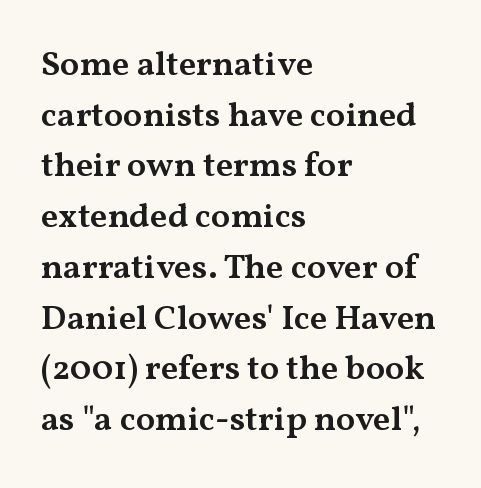
{"serif": "yes", "italic": "no", "bold": "semi", "weight": "semibold", "width": "wide", "stroke_contrast": "medium", "x_height": "medium", "monospaced": "no", "underline": "no", "align": "left", "line_spacing": "normal", "line_spacing_ratio": 1.45, "letter_spacing": "normal", "letter_spacing_em": 0.0, "glyph_px": 35}
